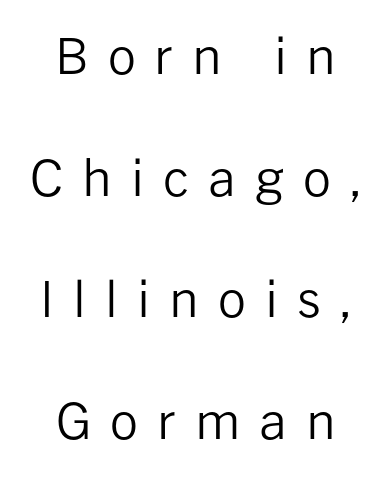
Honestly, the letter spacing is so wide it's the main thing you notice. Does the type have serifs? No, each stem ends abruptly. A light-to-regular cut is what we see here. Descender tails drop into unmarked territory.
